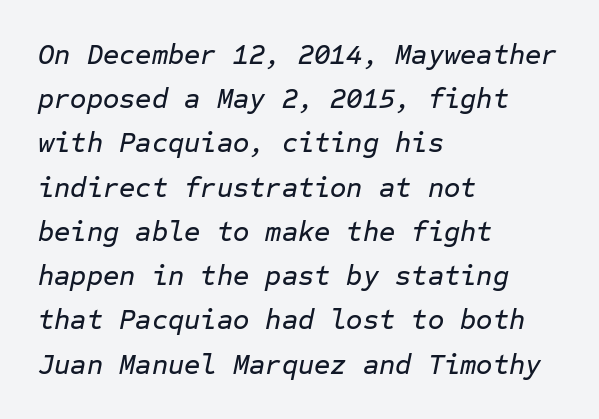
{"italic": "yes", "lean": "right", "slant_degrees": 12, "width": "normal", "stroke_contrast": "low", "x_height": "medium", "monospaced": "yes", "underline": "no", "align": "left", "line_spacing": "normal", "line_spacing_ratio": 1.58, "letter_spacing": "normal", "letter_spacing_em": 0.0, "glyph_px": 28}
